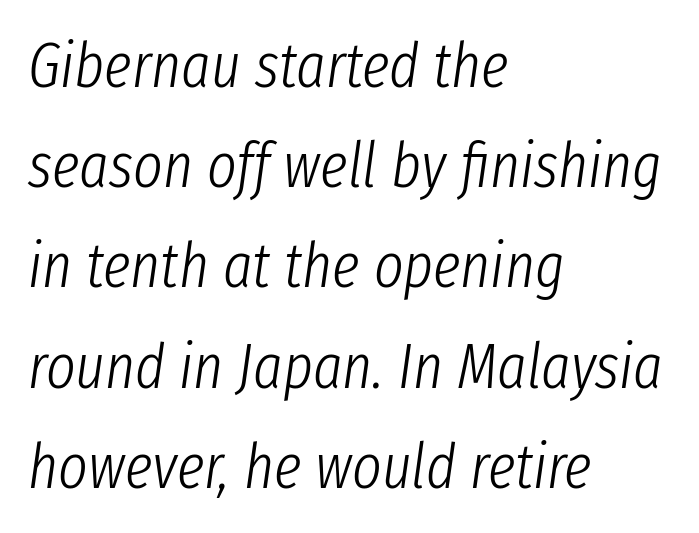
The image shows 63 px light, condensed type, italic (leaning right); set left-aligned, normal line spacing (1.59x), normal letter spacing, not underlined; low stroke contrast and a medium x-height.
